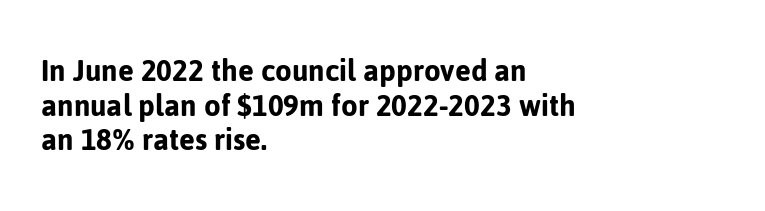
A typesetter would call this zero additional tracking. Decoration check: the copy has no underline. Leading is clearly below the norm, producing a dense column. The typeface chosen for these lines omits serifs.
